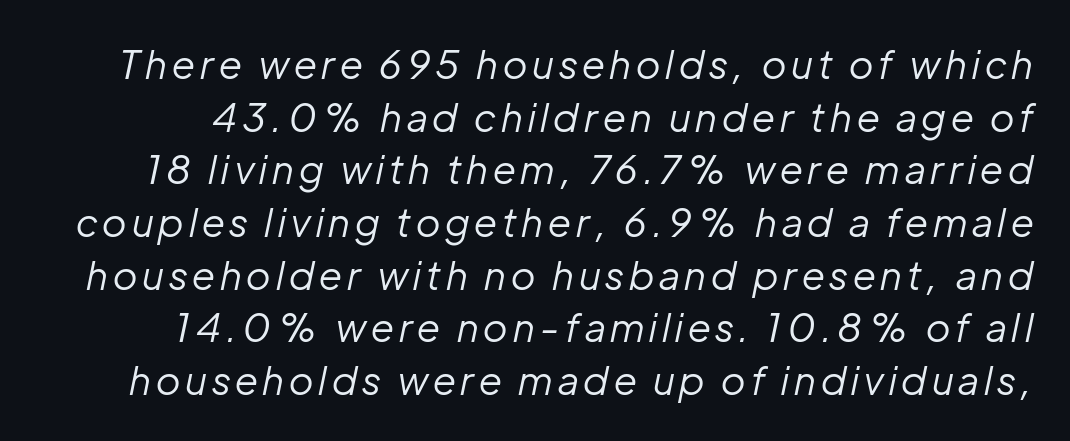
{"italic": "yes", "lean": "right", "slant_degrees": 12, "bold": "no", "weight": "regular", "width": "normal", "stroke_contrast": "low", "x_height": "medium", "monospaced": "no", "underline": "no", "line_spacing": "normal", "line_spacing_ratio": 1.35, "glyph_px": 39}
